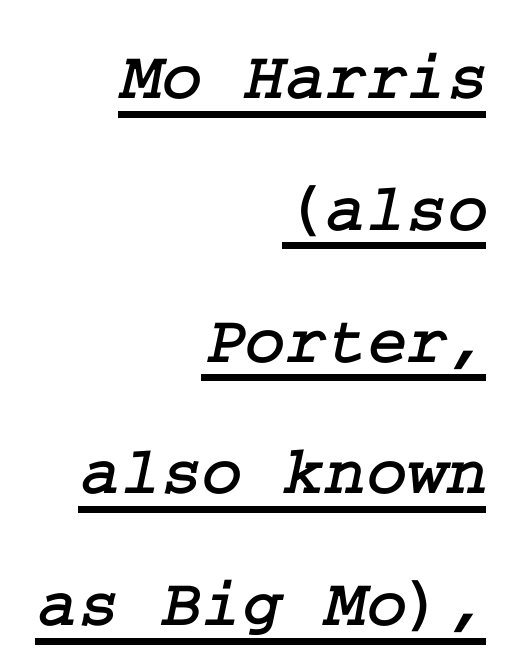
Q: Is the typeface a serif or a sans-serif typeface? A: Serif.
Q: Is the text underlined? A: Yes.
Q: How is the paragraph aligned? A: Right-aligned.
Q: Is the spacing between letters normal or unusually wide? A: Normal.
Q: Is the spacing between lines tight, normal or loose? A: Loose.
Q: Width (condensed, normal, or wide)? A: Normal.
Q: Stroke contrast? A: Low.
Q: x-height? A: Medium.
